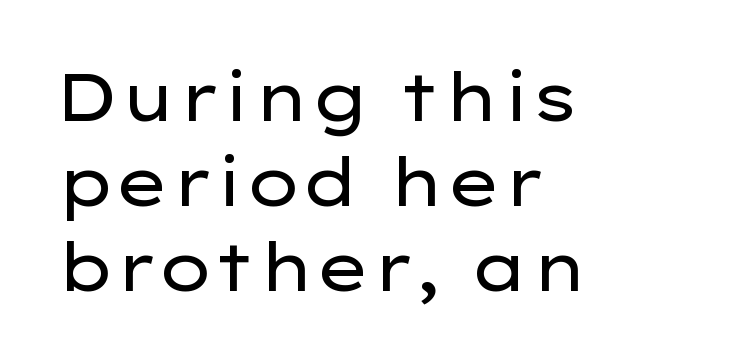
Q: Is the text bold? A: No.
Q: Is the text italic (slanted)? A: No, it is upright.
Q: Is the typeface a serif or a sans-serif typeface? A: Sans-serif.
Q: Is the text underlined? A: No.
Q: How is the paragraph aligned? A: Left-aligned.
Q: Is the spacing between letters normal or unusually wide? A: Normal.
Q: Is the spacing between lines tight, normal or loose? A: Normal.
Q: Width (condensed, normal, or wide)? A: Wide.
Q: Stroke contrast? A: Low.
Q: x-height? A: Medium.
Q: Monospaced? A: No.
